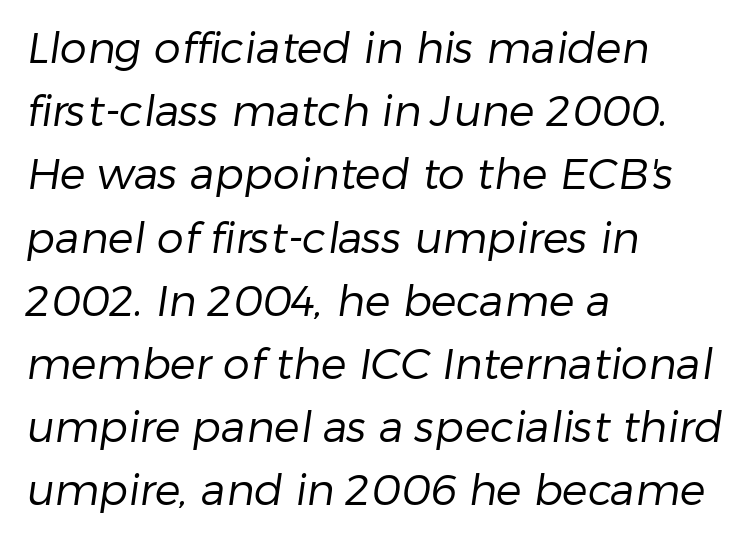
{"serif": "no", "bold": "no", "weight": "regular", "width": "normal", "stroke_contrast": "low", "x_height": "medium", "monospaced": "no", "underline": "no", "align": "left", "line_spacing": "normal", "line_spacing_ratio": 1.47, "letter_spacing": "normal", "letter_spacing_em": 0.0, "glyph_px": 43}
